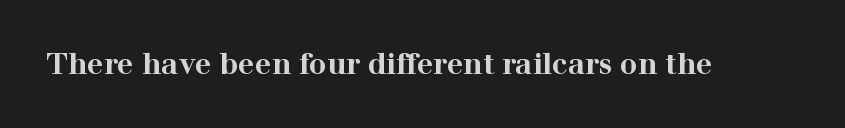
Plain, unruled lines of type. Does extra space separate the letters? No, they use regular spacing. You could not count columns in this text — the font is proportionally spaced. The lettering holds an erect, upright posture throughout.
